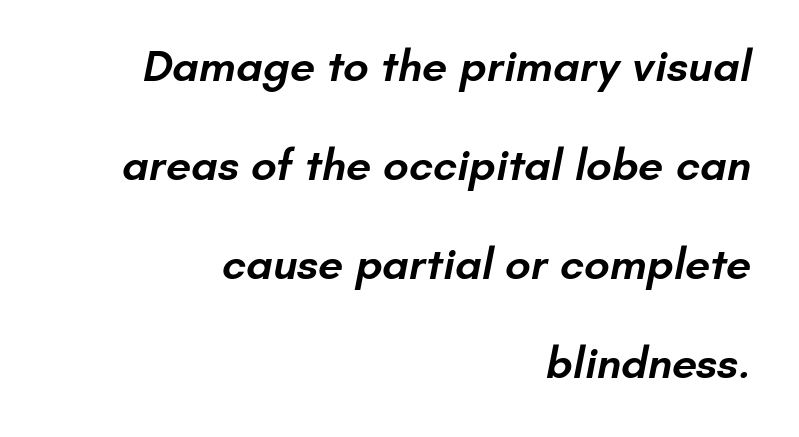
The image shows 45 px semibold sans-serif type; set right-aligned, loose line spacing (2.2x), normal letter spacing, not underlined; low stroke contrast and a small x-height.
